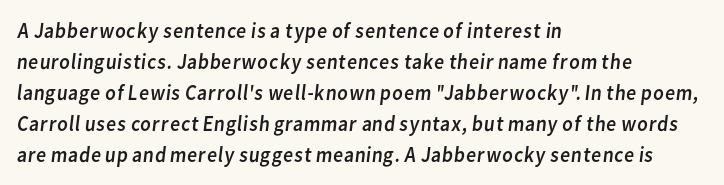
Q: Is the text bold? A: No.
Q: Is the text underlined? A: No.
Q: How is the paragraph aligned? A: Left-aligned.
Q: Is the spacing between letters normal or unusually wide? A: Normal.
Q: Is the spacing between lines tight, normal or loose? A: Normal.
